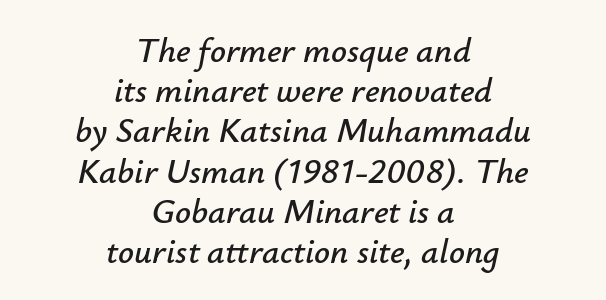
{"italic": "yes", "lean": "right", "slant_degrees": 12, "width": "normal", "stroke_contrast": "low", "x_height": "small", "monospaced": "no", "underline": "no", "align": "center", "line_spacing": "tight", "line_spacing_ratio": 1.15, "letter_spacing": "normal", "letter_spacing_em": 0.0, "glyph_px": 35}
